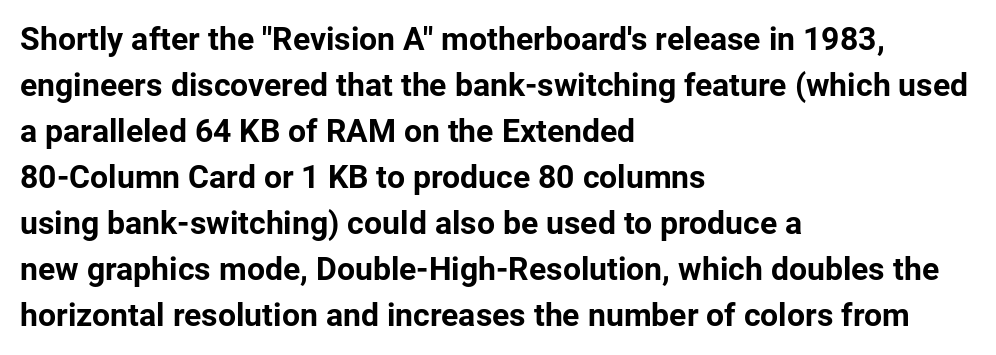
The image shows 32 px bold sans-serif type, upright; set left-aligned, normal line spacing (1.44x), normal letter spacing, not underlined; low stroke contrast and a medium x-height.
